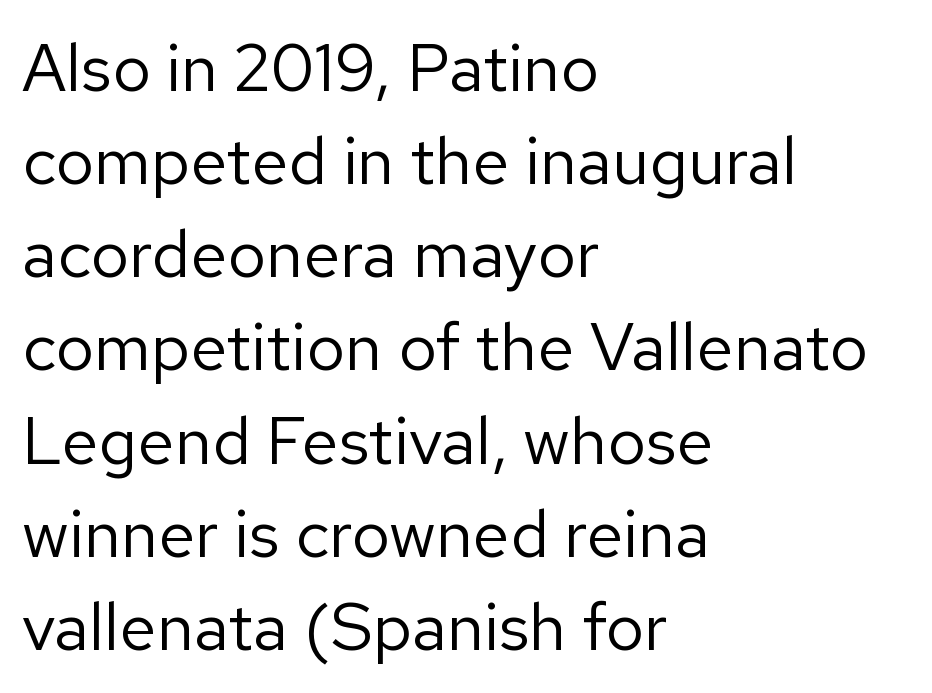
Decoration check: the copy has no underline. A light-to-regular cut is what we see here. Caption: multi-line text, flush left, ragged right. Vertical spacing — default. Ascenders rise straight up at ninety degrees. Varying glyph widths throughout — classic text-font behaviour.
